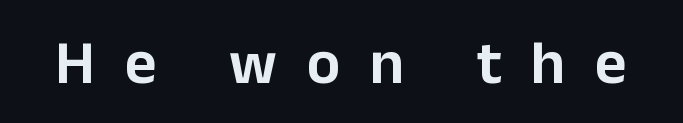
The image shows 62 px sans-serif type, upright; set unusually wide letter spacing (+0.48 em), not underlined; low stroke contrast and a medium x-height.
